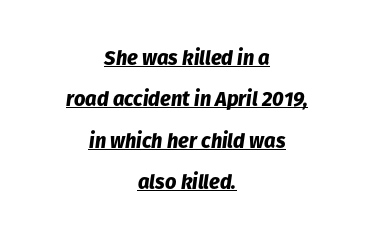
Q: Is the text bold? A: Yes.
Q: Is the text italic (slanted)? A: Yes, it leans right by about 8 degrees.
Q: Is the text underlined? A: Yes.
Q: How is the paragraph aligned? A: Centered.
Q: Is the spacing between letters normal or unusually wide? A: Normal.
Q: Is the spacing between lines tight, normal or loose? A: Loose.
